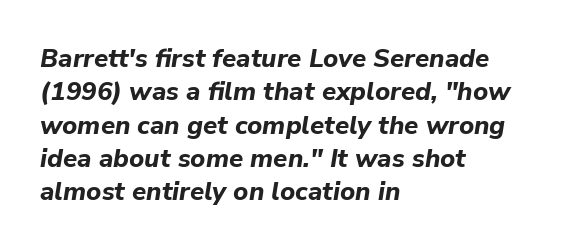
{"italic": "yes", "lean": "right", "slant_degrees": 9, "bold": "yes", "underline": "no", "align": "left", "line_spacing": "normal", "line_spacing_ratio": 1.28, "letter_spacing": "normal", "letter_spacing_em": 0.0, "glyph_px": 26}
